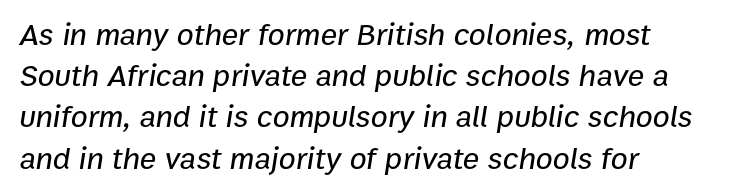
Notice how the passage keeps a crisp vertical edge on the left only. The words here are not underlined. It's the slanting kind of type. Quick note: interline space is typical. There is no visible air inserted between adjacent glyphs.
